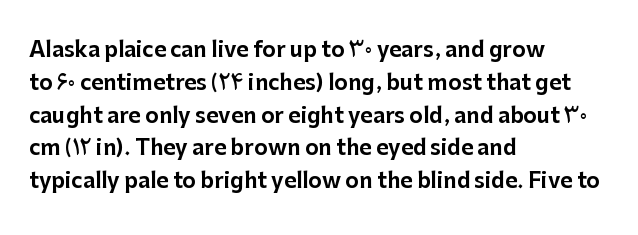
{"italic": "no", "underline": "no", "align": "left", "line_spacing": "normal", "line_spacing_ratio": 1.56, "letter_spacing": "normal", "letter_spacing_em": 0.0, "glyph_px": 21}
